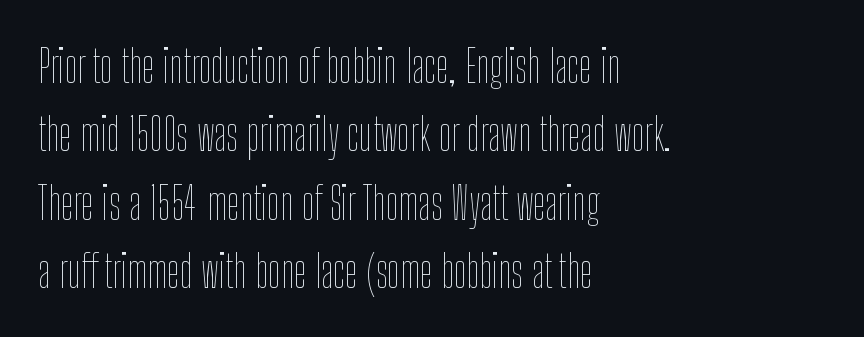
{"italic": "no", "bold": "no", "weight": "thin", "width": "condensed", "stroke_contrast": "low", "x_height": "medium", "monospaced": "no", "underline": "no", "align": "left", "line_spacing": "normal", "line_spacing_ratio": 1.52, "letter_spacing": "normal", "letter_spacing_em": 0.0, "glyph_px": 45}
